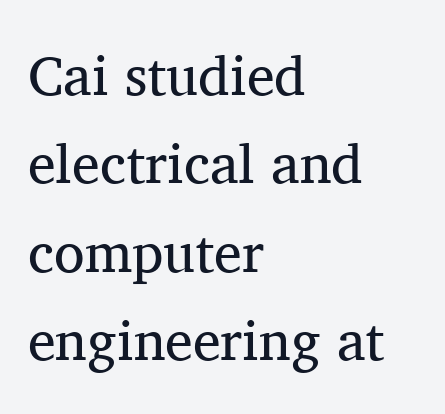
The image shows 56 px regular-weight serif type, upright; set left-aligned, normal line spacing (1.58x), normal letter spacing, not underlined; medium stroke contrast and a medium x-height.
